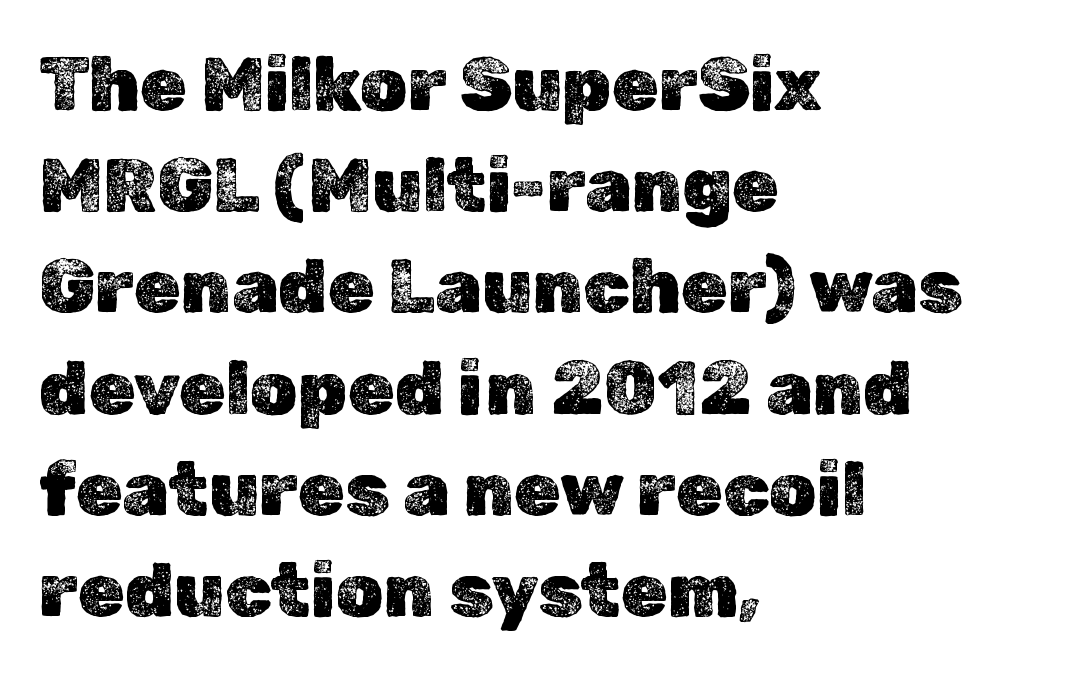
The zone under the glyphs is completely vacant. The text block is weighted toward the left margin, trailing off unevenly rightward. Tall strokes in this sample are plumb rather than angled. This rendering leaves character spacing at its baseline value. Interline gaps are of average width in this sample.
